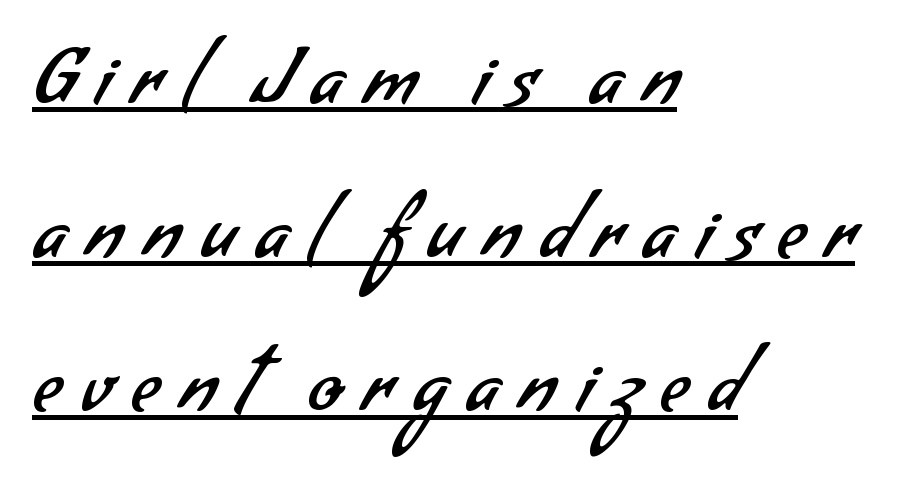
{"serif": "no", "bold": "no", "weight": "regular", "width": "normal", "stroke_contrast": "low", "x_height": "small", "monospaced": "no", "underline": "yes", "align": "left", "line_spacing": "loose", "line_spacing_ratio": 1.97, "letter_spacing": "wide", "letter_spacing_em": 0.26, "glyph_px": 78}
